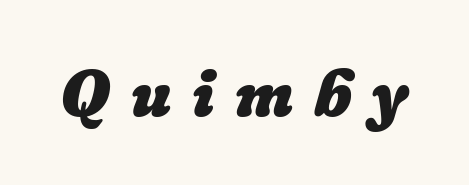
The image shows 65 px heavy type; set unusually wide letter spacing (+0.32 em), not underlined; low stroke contrast and a medium x-height.
